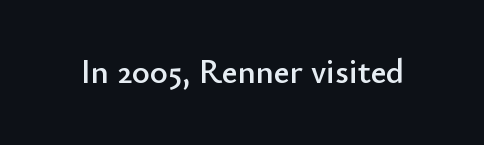
{"serif": "no", "italic": "no", "width": "normal", "stroke_contrast": "low", "x_height": "small", "monospaced": "no", "underline": "no", "letter_spacing": "normal", "letter_spacing_em": 0.0, "glyph_px": 34}
